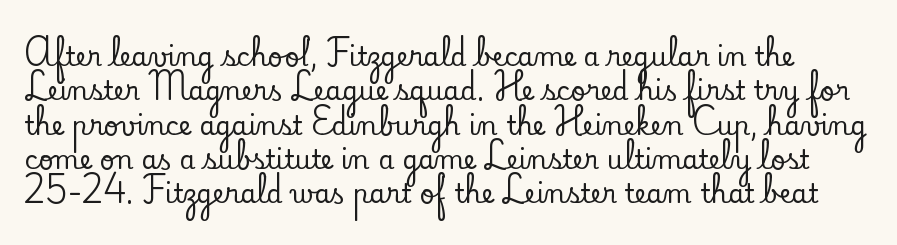
{"italic": "no", "underline": "no", "line_spacing": "normal", "line_spacing_ratio": 1.32, "letter_spacing": "normal", "letter_spacing_em": 0.0, "glyph_px": 26}
